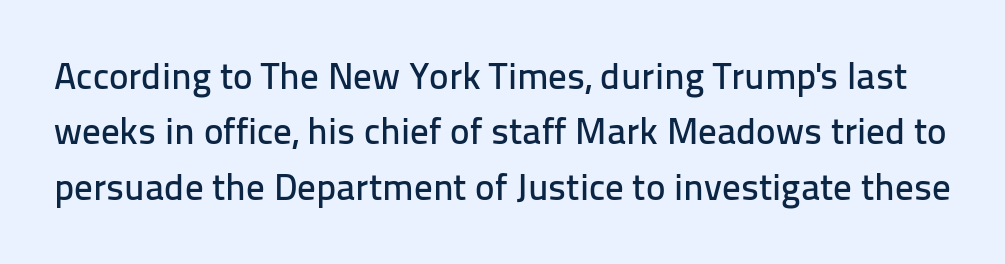
The image shows 37 px sans-serif type, upright; set normal line spacing (1.5x), normal letter spacing, not underlined; low stroke contrast and a medium x-height.
